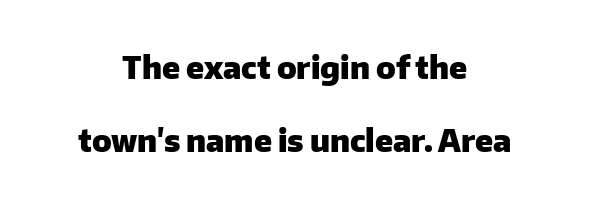
Here the designer chose a conventional face with non-uniform glyph widths. The type is set solid horizontally, with unmodified tracking. Bold? Absolutely — the strokes are thick and heavy. The space directly below the letters is spotless. The font's upright variant was chosen for this text. Compared with a flush-left layout, this one balances lines on the center instead.
